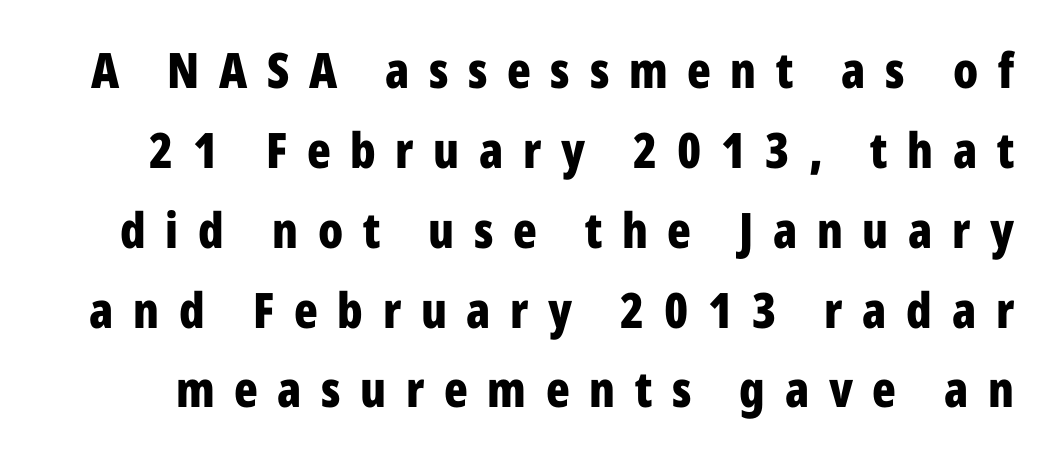
{"serif": "no", "italic": "no", "bold": "yes", "weight": "bold", "width": "condensed", "stroke_contrast": "low", "x_height": "medium", "monospaced": "no", "underline": "no", "line_spacing": "normal", "line_spacing_ratio": 1.63, "letter_spacing": "wide", "letter_spacing_em": 0.4, "glyph_px": 49}
